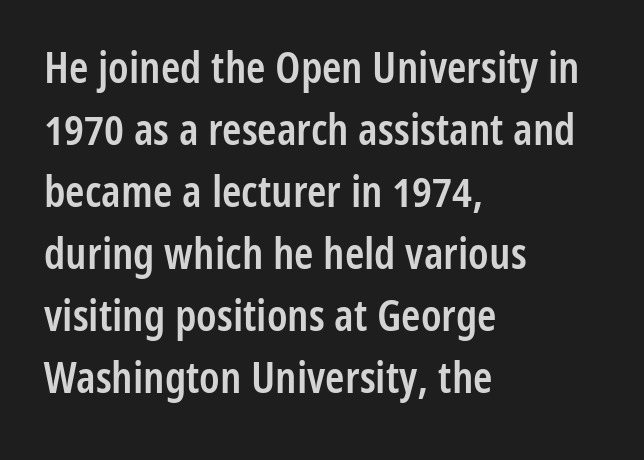
Q: Is the text bold? A: Semi-bold.
Q: Is the text italic (slanted)? A: No, it is upright.
Q: Is the typeface a serif or a sans-serif typeface? A: Sans-serif.
Q: Is the text underlined? A: No.
Q: How is the paragraph aligned? A: Left-aligned.
Q: Is the spacing between letters normal or unusually wide? A: Normal.
Q: Is the spacing between lines tight, normal or loose? A: Normal.
Q: Width (condensed, normal, or wide)? A: Condensed.
Q: Stroke contrast? A: Low.
Q: x-height? A: Medium.
Q: Monospaced? A: No.
